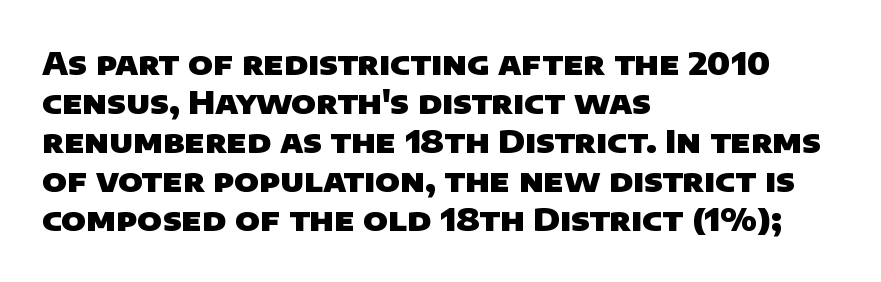
{"serif": "no", "bold": "yes", "weight": "heavy", "width": "normal", "stroke_contrast": "low", "x_height": "large", "monospaced": "no", "underline": "no", "align": "left", "line_spacing_ratio": 1.22, "letter_spacing": "normal", "letter_spacing_em": 0.0, "glyph_px": 32}
